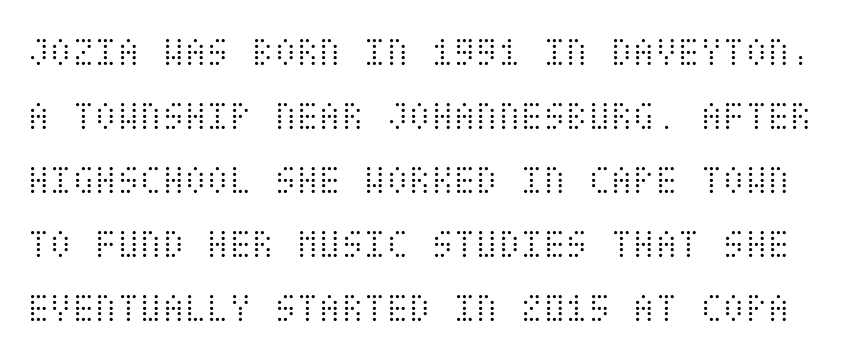
{"italic": "no", "bold": "no", "weight": "light", "width": "condensed", "stroke_contrast": "medium", "x_height": "large", "underline": "no", "line_spacing": "normal", "line_spacing_ratio": 1.56, "letter_spacing": "normal", "letter_spacing_em": 0.0, "glyph_px": 41}
